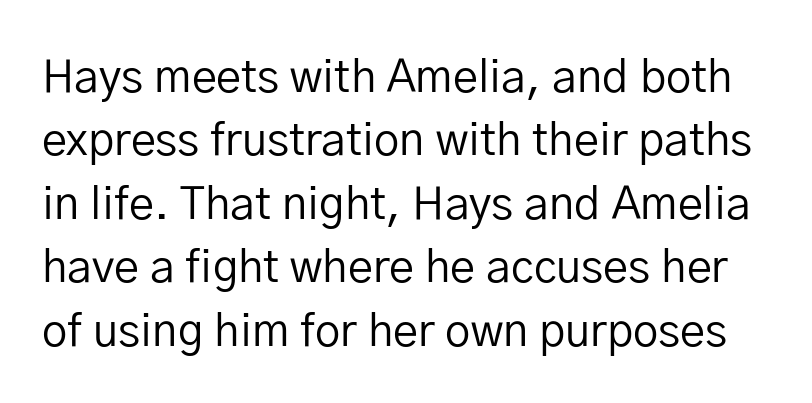
The image shows 45 px regular-weight sans-serif type, upright; set normal line spacing (1.41x), normal letter spacing, not underlined; low stroke contrast and a medium x-height.
